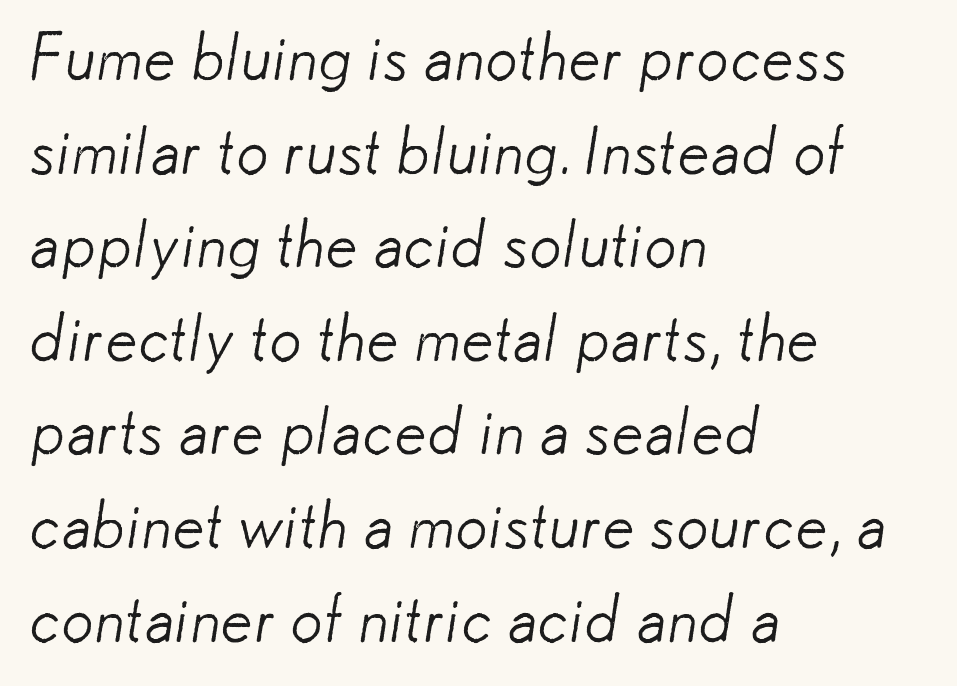
The image shows 65 px light sans-serif type; set left-aligned, normal line spacing (1.44x), normal letter spacing, not underlined; low stroke contrast and a small x-height.
